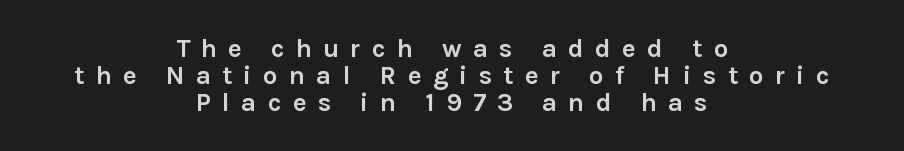
The image shows 26 px bold type, upright; set centered, tight line spacing (1.03x), unusually wide letter spacing (+0.43 em), not underlined.
